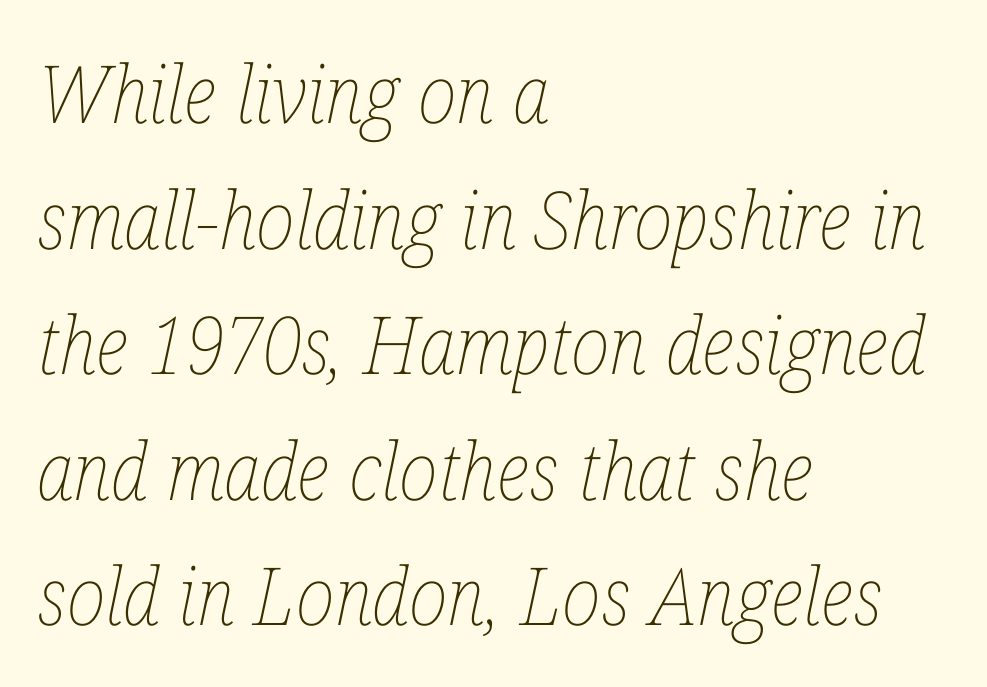
The image shows 80 px thin, condensed type, italic (leaning right); set left-aligned, normal line spacing (1.57x), normal letter spacing, not underlined; low stroke contrast and a medium x-height.
